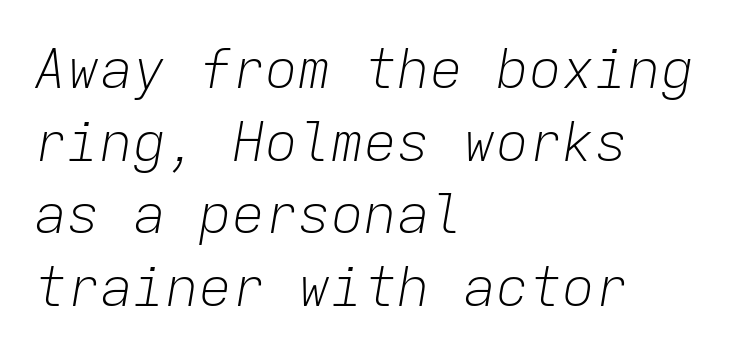
The image shows 55 px light type, italic (leaning right), monospaced; set left-aligned, normal line spacing (1.32x), normal letter spacing, not underlined; low stroke contrast and a medium x-height.
